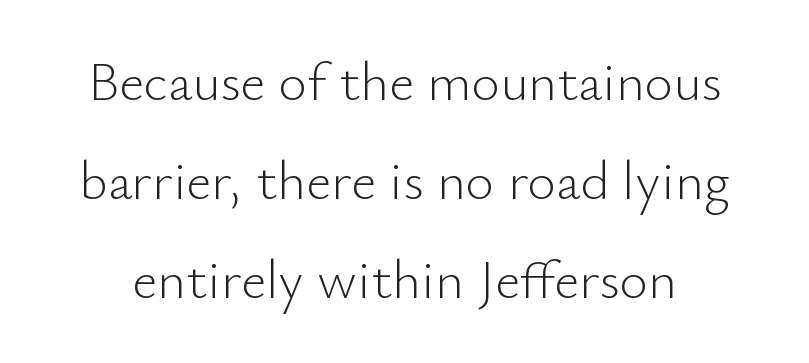
The image shows 55 px light sans-serif type, upright; set line spacing 1.8x, normal letter spacing, not underlined; low stroke contrast and a small x-height.
